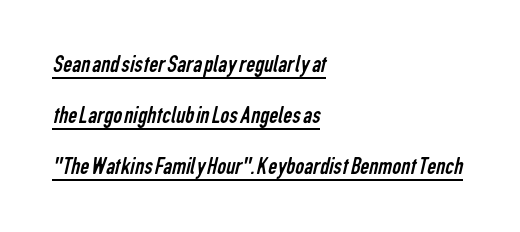
Letter spacing: default. Ink coverage per letter is moderate at most. This sample carries an underscore along the baseline area. Loosely led — the rows are spread out. Every row of glyphs begins at an identical x-position on the left.
